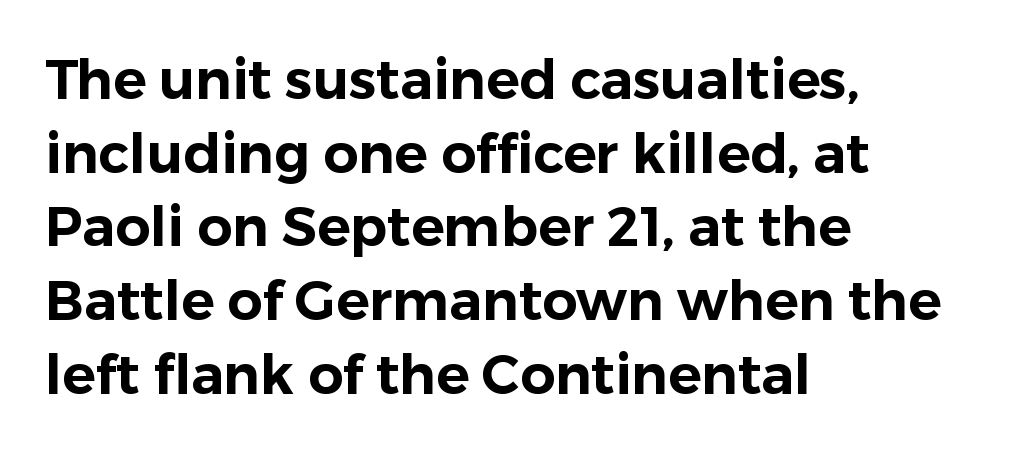
{"serif": "no", "italic": "no", "width": "normal", "stroke_contrast": "low", "x_height": "medium", "monospaced": "no", "underline": "no", "align": "left", "line_spacing": "normal", "line_spacing_ratio": 1.34, "letter_spacing": "normal", "letter_spacing_em": 0.0, "glyph_px": 55}
